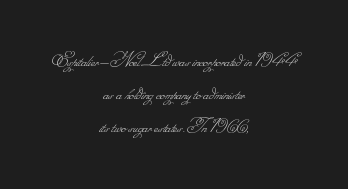
{"bold": "no", "underline": "no", "align": "center", "line_spacing": "normal", "line_spacing_ratio": 1.58, "letter_spacing": "normal", "letter_spacing_em": 0.0, "glyph_px": 21}
